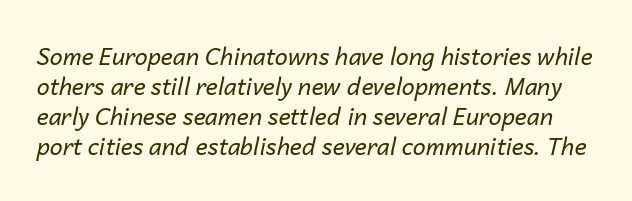
No word sits above an underline. No heavy texture on the line: the type isn't bold. The space between consecutive lines is moderate. Observe the ordinary spacing: letters are neighbours, not strangers. Observe the lean: these are italic letterforms.
